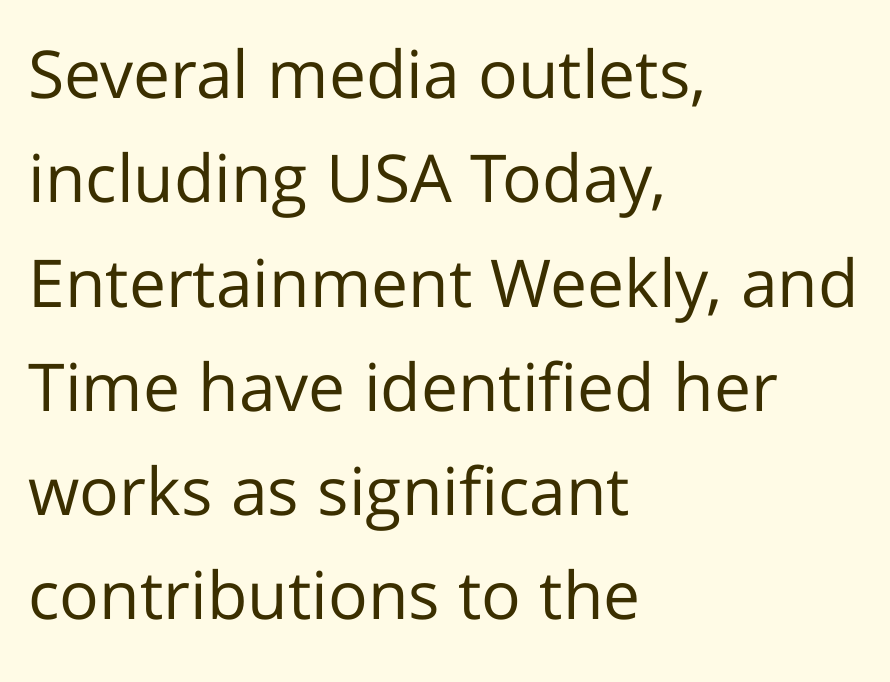
Q: Is the text bold? A: No.
Q: Is the text italic (slanted)? A: No, it is upright.
Q: Is the typeface a serif or a sans-serif typeface? A: Sans-serif.
Q: Is the text underlined? A: No.
Q: How is the paragraph aligned? A: Left-aligned.
Q: Is the spacing between letters normal or unusually wide? A: Normal.
Q: Is the spacing between lines tight, normal or loose? A: Normal.
Q: Width (condensed, normal, or wide)? A: Normal.
Q: Stroke contrast? A: Low.
Q: x-height? A: Medium.
Q: Monospaced? A: No.
